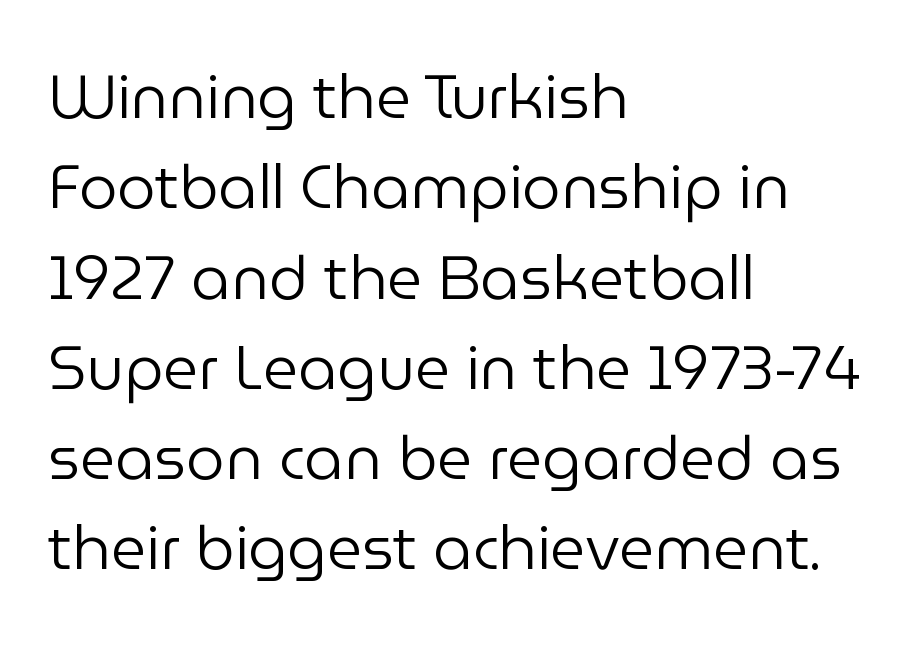
Q: Is the text bold? A: No.
Q: Is the text italic (slanted)? A: No, it is upright.
Q: Is the typeface a serif or a sans-serif typeface? A: Sans-serif.
Q: Is the text underlined? A: No.
Q: How is the paragraph aligned? A: Left-aligned.
Q: Is the spacing between letters normal or unusually wide? A: Normal.
Q: Is the spacing between lines tight, normal or loose? A: Normal.
Q: Width (condensed, normal, or wide)? A: Normal.
Q: Stroke contrast? A: Low.
Q: x-height? A: Medium.
Q: Monospaced? A: No.
